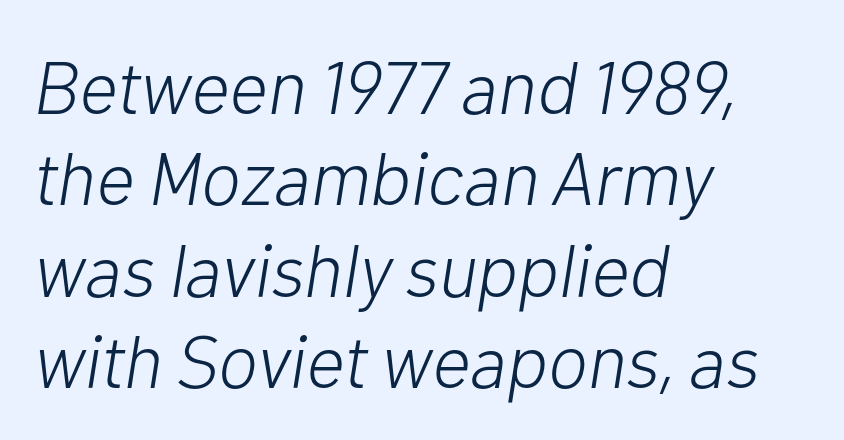
Nobody touched the tracking dial on this one. The typeface has the unassuming heft of standard copy or less. This sample has the flowing, uneven cadence of proportional lettering. In CSS terms this would be text-align: left.
